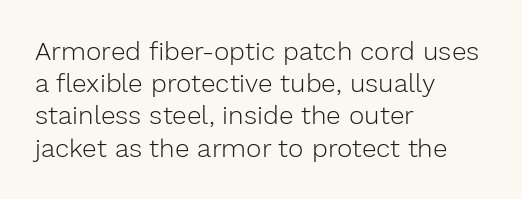
No letter is thick-stroked: the sample isn't bold. The lettering stays uniformly vertical, giving the passage a roman look. This sample uses plain, unmodified letter spacing. These lines stack with their left ends in a neat column. The gap between lines stays unmarked.
